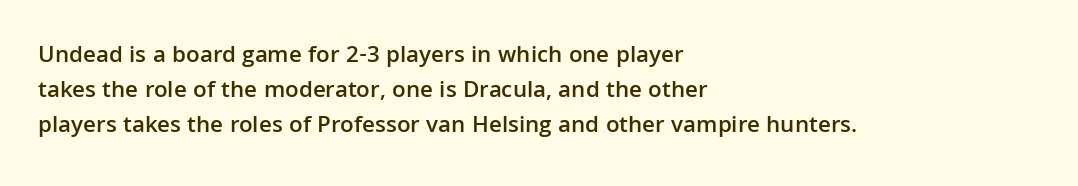
Q: Is the text bold? A: Semi-bold.
Q: Is the text italic (slanted)? A: No, it is upright.
Q: Is the text underlined? A: No.
Q: How is the paragraph aligned? A: Left-aligned.
Q: Is the spacing between letters normal or unusually wide? A: Normal.
Q: Is the spacing between lines tight, normal or loose? A: Normal.
